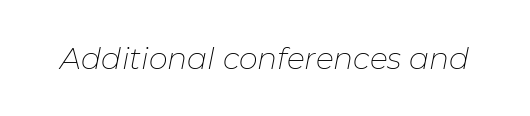
{"italic": "yes", "lean": "right", "slant_degrees": 11, "bold": "no", "weight": "thin", "width": "normal", "stroke_contrast": "low", "x_height": "medium", "monospaced": "no", "underline": "no", "letter_spacing": "normal", "letter_spacing_em": 0.0, "glyph_px": 30}
